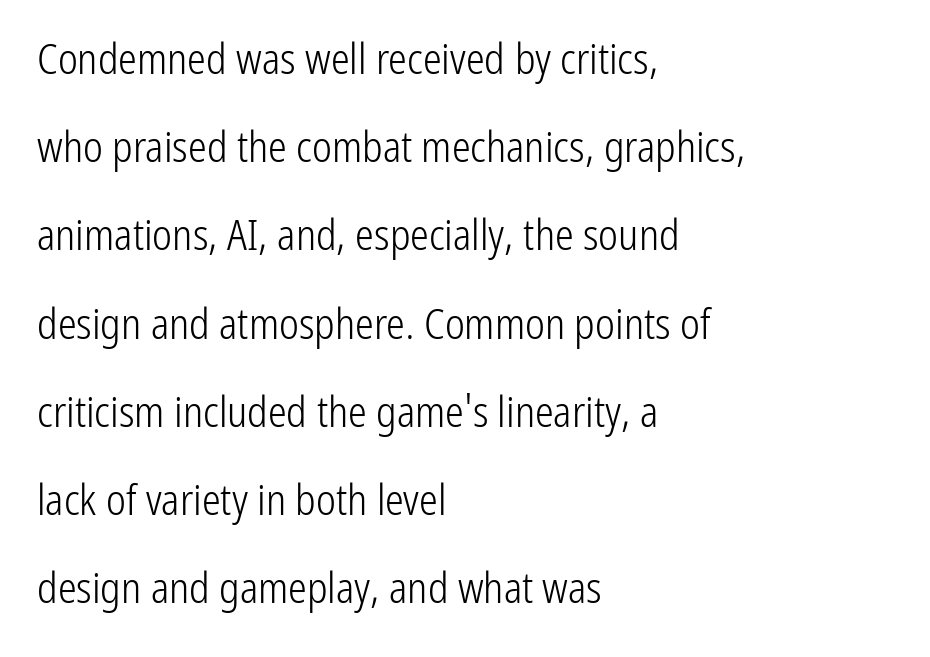
{"serif": "no", "italic": "no", "bold": "no", "weight": "light", "width": "condensed", "stroke_contrast": "low", "x_height": "medium", "monospaced": "no", "underline": "no", "align": "left", "line_spacing": "loose", "line_spacing_ratio": 2.1, "letter_spacing": "normal", "letter_spacing_em": 0.0, "glyph_px": 42}
